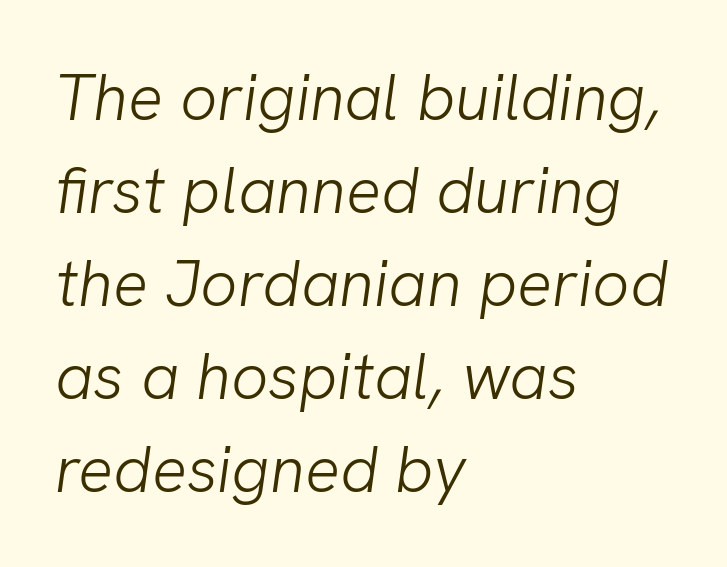
{"serif": "no", "bold": "no", "weight": "light", "width": "normal", "stroke_contrast": "low", "x_height": "medium", "monospaced": "no", "underline": "no", "align": "left", "line_spacing": "normal", "line_spacing_ratio": 1.43, "letter_spacing": "normal", "letter_spacing_em": 0.0, "glyph_px": 65}
